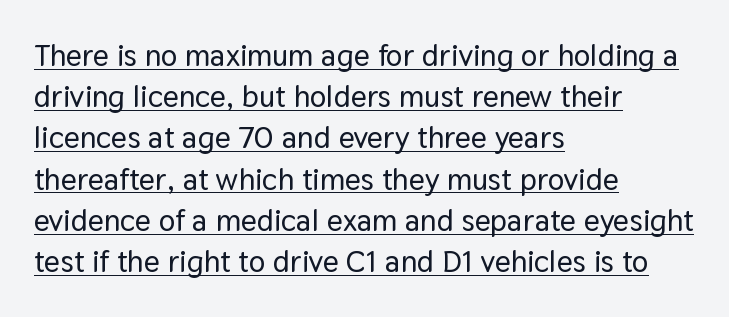
{"serif": "no", "italic": "no", "width": "normal", "stroke_contrast": "low", "x_height": "medium", "monospaced": "no", "underline": "yes", "align": "left", "line_spacing": "normal", "line_spacing_ratio": 1.33, "letter_spacing": "normal", "letter_spacing_em": 0.0, "glyph_px": 31}
